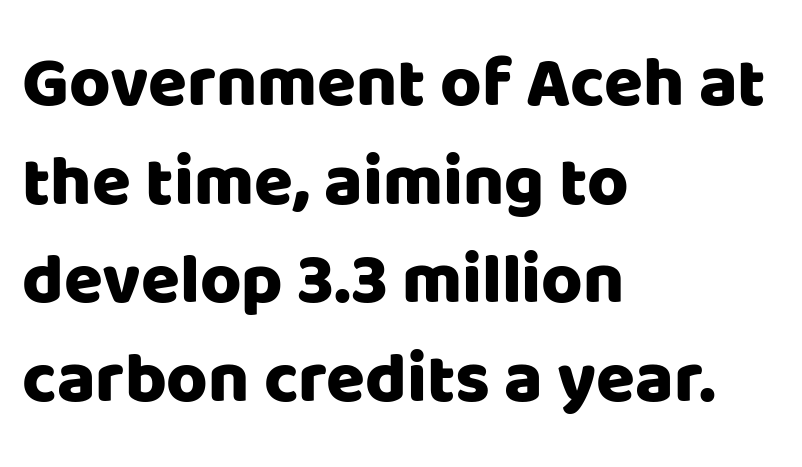
Q: Is the text italic (slanted)? A: No, it is upright.
Q: Is the typeface a serif or a sans-serif typeface? A: Sans-serif.
Q: Is the text underlined? A: No.
Q: How is the paragraph aligned? A: Left-aligned.
Q: Is the spacing between letters normal or unusually wide? A: Normal.
Q: Is the spacing between lines tight, normal or loose? A: Normal.
Q: Width (condensed, normal, or wide)? A: Normal.
Q: Stroke contrast? A: Low.
Q: x-height? A: Large.
Q: Monospaced? A: No.
